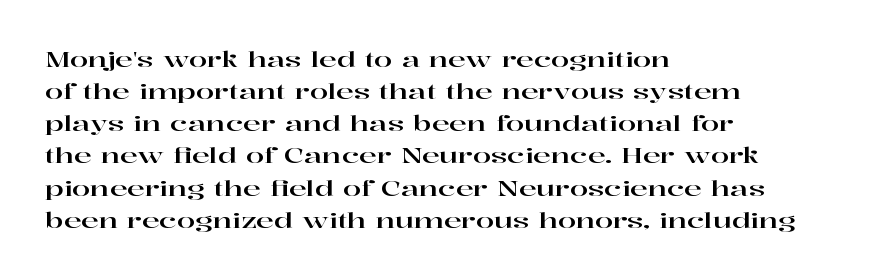
The image shows 21 px text type, upright; set left-aligned, normal line spacing (1.53x), normal letter spacing, not underlined.
